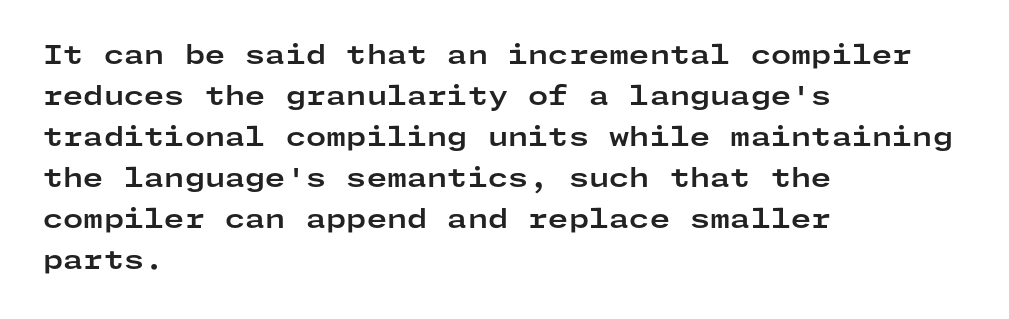
The image shows 26 px bold type, upright; set left-aligned, normal line spacing (1.58x), normal letter spacing, not underlined.
